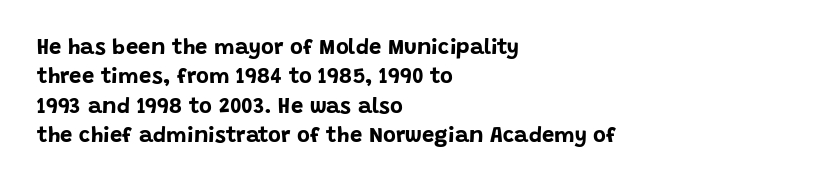
{"italic": "no", "bold": "yes", "underline": "no", "align": "left", "line_spacing": "normal", "line_spacing_ratio": 1.34, "letter_spacing": "normal", "letter_spacing_em": 0.0, "glyph_px": 22}
